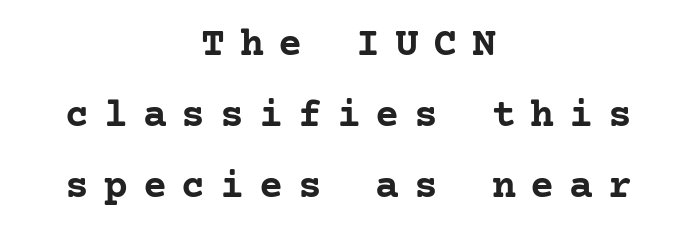
Q: Is the text bold? A: Yes.
Q: Is the text italic (slanted)? A: No, it is upright.
Q: Is the typeface a serif or a sans-serif typeface? A: Serif.
Q: Is the text underlined? A: No.
Q: How is the paragraph aligned? A: Centered.
Q: Is the spacing between letters normal or unusually wide? A: Unusually wide.
Q: Width (condensed, normal, or wide)? A: Normal.
Q: Stroke contrast? A: Low.
Q: x-height? A: Medium.
